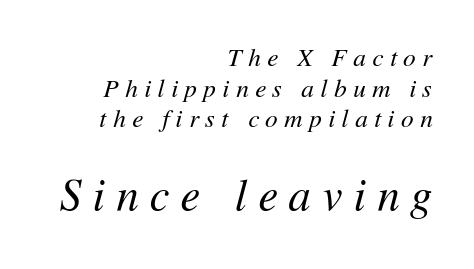
Q: Is the text bold? A: No.
Q: Is the text italic (slanted)? A: Yes, it leans right by about 11 degrees.
Q: Is the text underlined? A: No.
Q: How is the paragraph aligned? A: Right-aligned.
Q: Is the spacing between letters normal or unusually wide? A: Unusually wide.
Q: Which block of text is set in a larger size, the first (top) or the second (bottom)? A: The second (bottom) one.
Q: Width (condensed, normal, or wide)? A: Normal.
Q: Stroke contrast? A: Medium.
Q: x-height? A: Medium.
Q: Monospaced? A: No.
